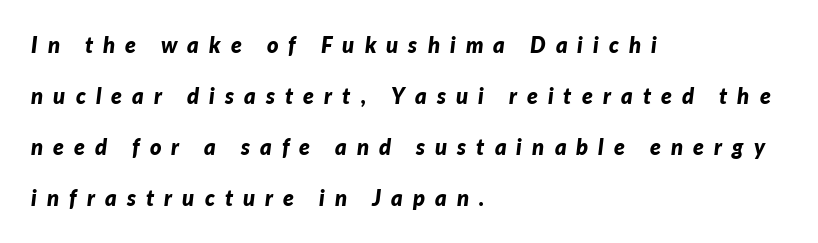
Q: Is the text bold? A: Yes.
Q: Is the text italic (slanted)? A: Yes, it leans right by about 7 degrees.
Q: Is the text underlined? A: No.
Q: How is the paragraph aligned? A: Left-aligned.
Q: Is the spacing between letters normal or unusually wide? A: Unusually wide.
Q: Is the spacing between lines tight, normal or loose? A: Loose.
